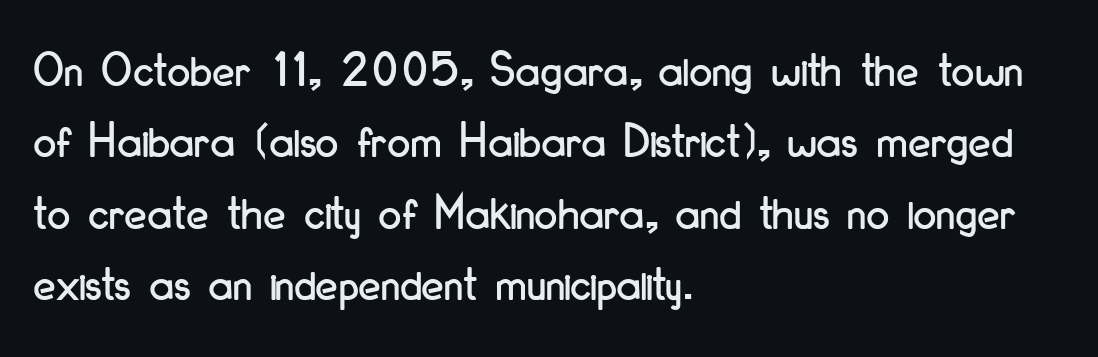
{"serif": "no", "italic": "no", "width": "condensed", "stroke_contrast": "low", "x_height": "small", "monospaced": "no", "underline": "no", "align": "left", "line_spacing": "normal", "line_spacing_ratio": 1.4, "letter_spacing": "normal", "letter_spacing_em": 0.0, "glyph_px": 51}
